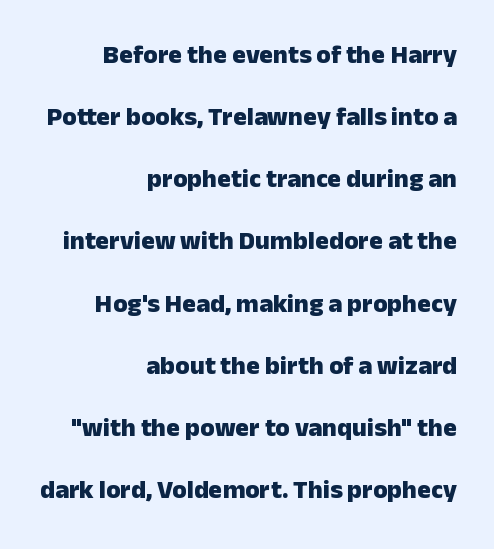
{"italic": "no", "bold": "yes", "underline": "no", "align": "right", "line_spacing": "loose", "line_spacing_ratio": 2.39, "letter_spacing": "normal", "letter_spacing_em": 0.0, "glyph_px": 26}
